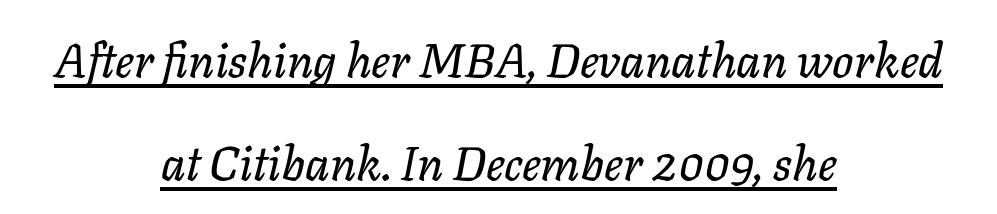
The image shows 47 px text type, italic (leaning right); set centered, loose line spacing (2.19x), normal letter spacing, underlined; low stroke contrast and a medium x-height.
